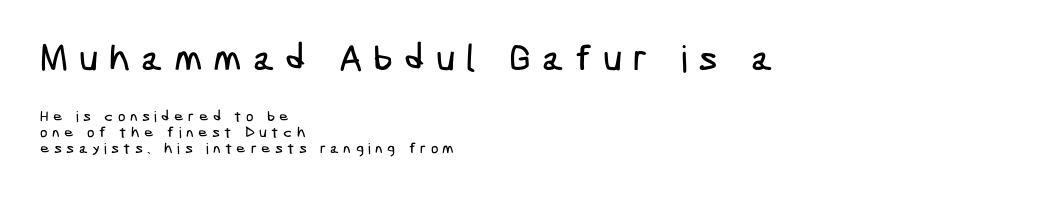
The image shows 37 px condensed sans-serif type; set left-aligned, tight line spacing (1.07x), unusually wide letter spacing (+0.29 em), not underlined; the first (top) block is 2.47x larger; low stroke contrast and a medium x-height.
